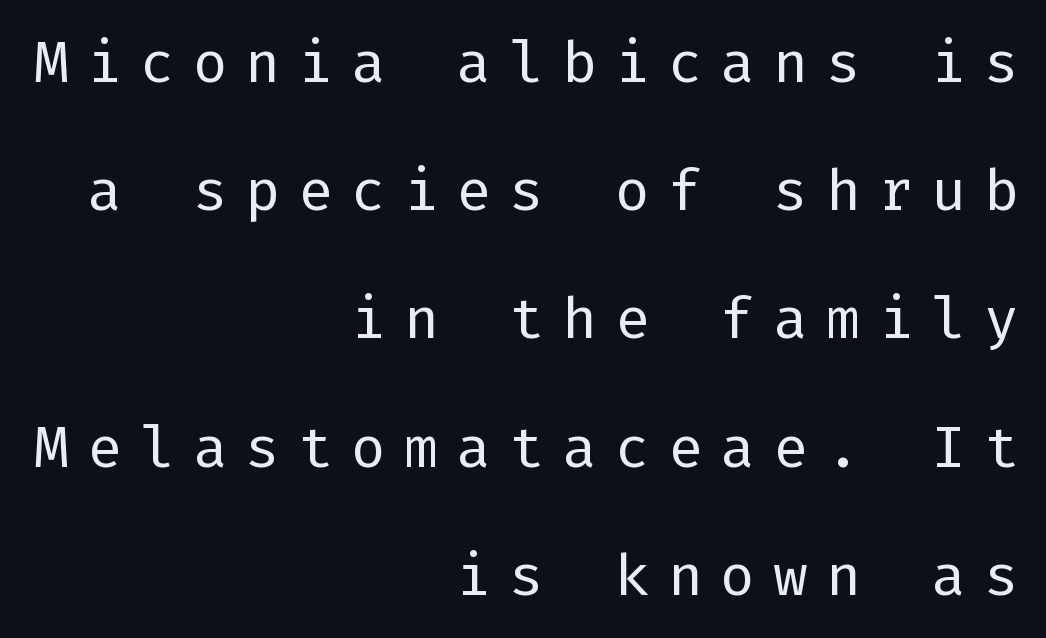
Plain, unruled lines of type. This sample is right-justified, so line beginnings fall wherever the words allow. Interline gaps are noticeably wide in this sample. The type sits square on the baseline with zero lean.
